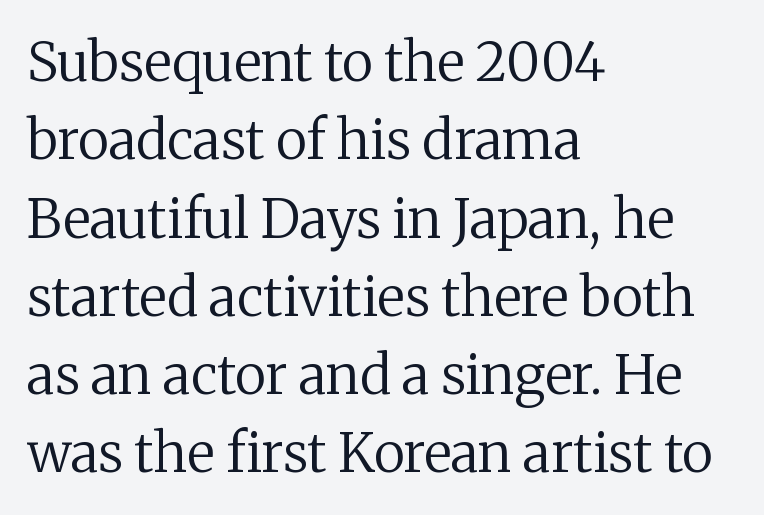
Is the stroke heavy? The answer is a plain regular-or-lighter. Tall strokes in this sample are plumb rather than angled. This rendering uses left alignment, leaving the right contour irregular. To sum up the face: it has serifs. This rendering features lettering with no underline. Tracking value appears to be zero — textbook default spacing.
